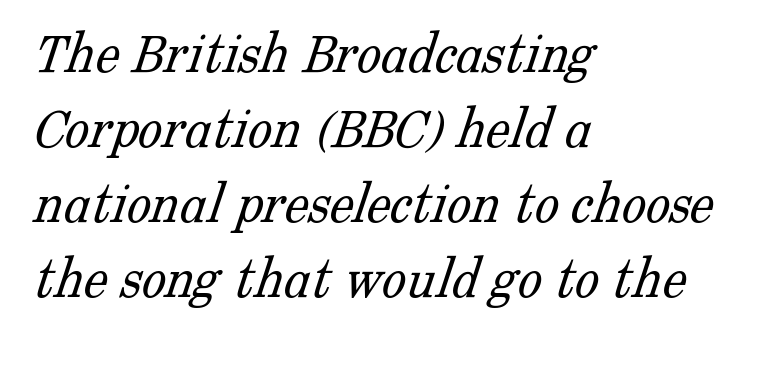
The image shows 61 px light serif type; set left-aligned, line spacing 1.23x, normal letter spacing, not underlined; low stroke contrast and a medium x-height.
